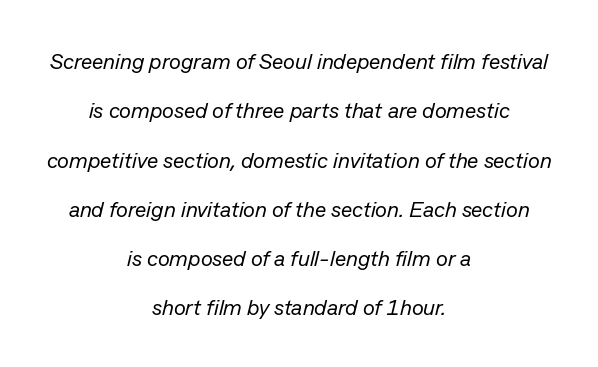
{"italic": "yes", "lean": "right", "slant_degrees": 13, "bold": "no", "underline": "no", "align": "center", "line_spacing": "loose", "line_spacing_ratio": 2.24, "letter_spacing": "normal", "letter_spacing_em": 0.0, "glyph_px": 22}
